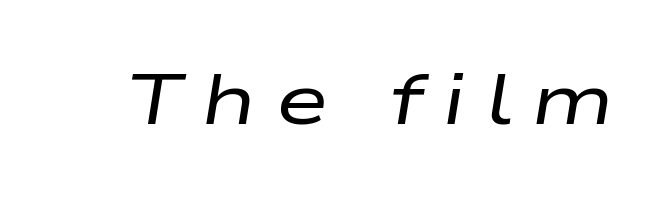
{"italic": "yes", "lean": "right", "slant_degrees": 9, "bold": "no", "weight": "regular", "width": "wide", "stroke_contrast": "low", "x_height": "medium", "monospaced": "no", "underline": "no", "letter_spacing": "wide", "letter_spacing_em": 0.26, "glyph_px": 72}
